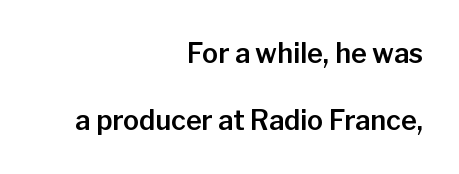
The baseline area is clear. A flush-right, rag-left setting is used for this passage. Is there much room between lines? Yes — plenty of vertical air separates them. Every character sits straight up, as roman type does. Is the letter spacing exaggerated? No — it looks like the ordinary default.
